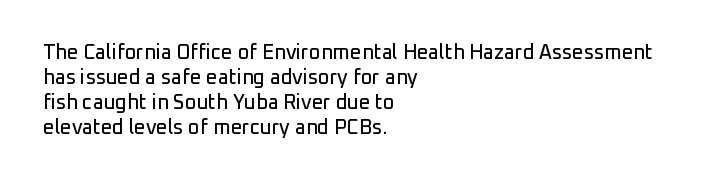
{"italic": "no", "underline": "no", "align": "left", "line_spacing": "normal", "line_spacing_ratio": 1.25, "letter_spacing": "normal", "letter_spacing_em": 0.0, "glyph_px": 20}
